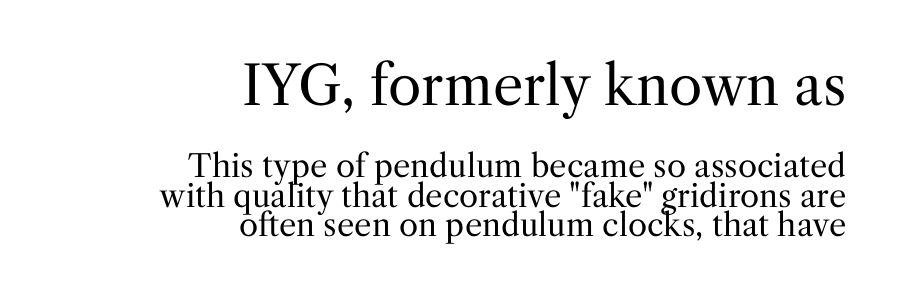
Q: Is the text bold? A: No.
Q: Is the text italic (slanted)? A: No, it is upright.
Q: Is the typeface a serif or a sans-serif typeface? A: Serif.
Q: Is the text underlined? A: No.
Q: How is the paragraph aligned? A: Right-aligned.
Q: Is the spacing between letters normal or unusually wide? A: Normal.
Q: Is the spacing between lines tight, normal or loose? A: Tight.
Q: Which block of text is set in a larger size, the first (top) or the second (bottom)? A: The first (top) one.
Q: Width (condensed, normal, or wide)? A: Normal.
Q: Stroke contrast? A: Medium.
Q: x-height? A: Medium.
Q: Monospaced? A: No.
